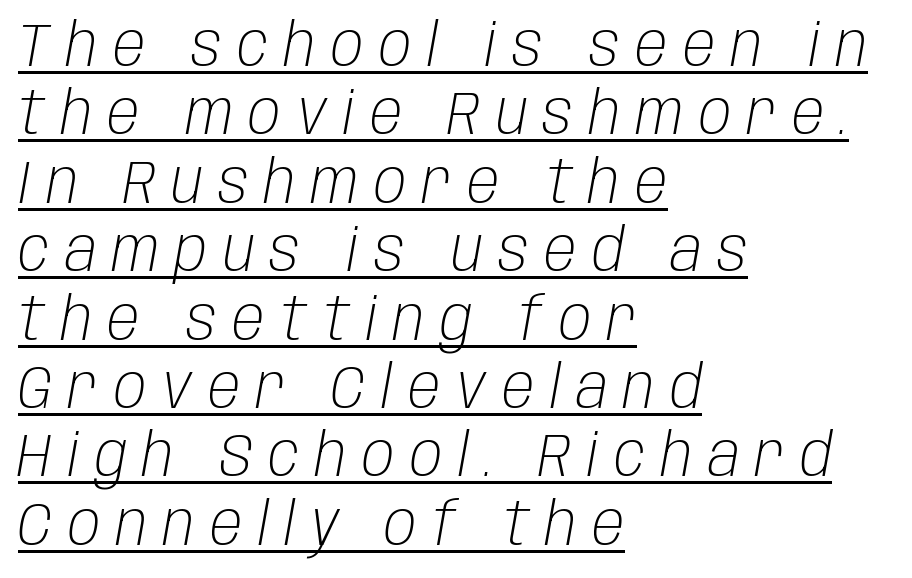
The image shows 60 px light, condensed type, italic (leaning right); set left-aligned, tight line spacing (1.14x), unusually wide letter spacing (+0.26 em), underlined; low stroke contrast and a large x-height.
